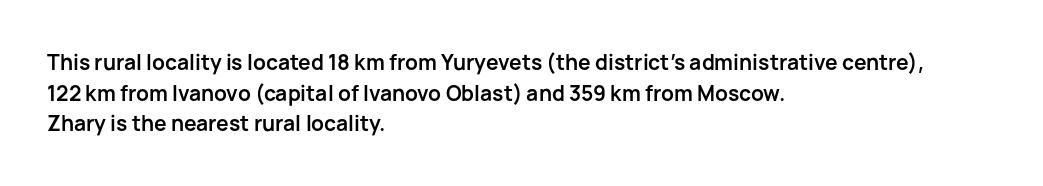
The image shows 21 px bold type, upright; set left-aligned, normal line spacing (1.46x), normal letter spacing, not underlined.
